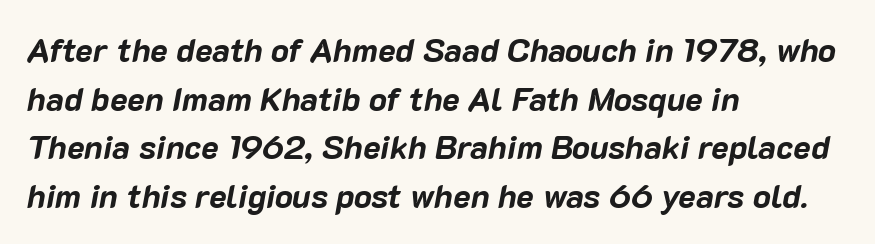
Q: Is the text bold? A: Yes.
Q: Is the text italic (slanted)? A: Yes, it leans right by about 10 degrees.
Q: Is the text underlined? A: No.
Q: How is the paragraph aligned? A: Left-aligned.
Q: Is the spacing between letters normal or unusually wide? A: Normal.
Q: Is the spacing between lines tight, normal or loose? A: Normal.
Q: Width (condensed, normal, or wide)? A: Normal.
Q: Stroke contrast? A: Low.
Q: x-height? A: Medium.
Q: Monospaced? A: No.
